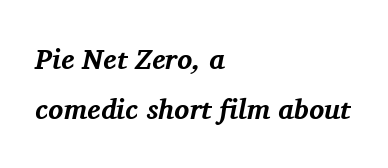
{"serif": "yes", "italic": "yes", "lean": "right", "slant_degrees": 11, "bold": "yes", "weight": "bold", "width": "normal", "stroke_contrast": "medium", "x_height": "medium", "monospaced": "no", "underline": "no", "align": "left", "line_spacing_ratio": 1.8, "letter_spacing": "normal", "letter_spacing_em": 0.0, "glyph_px": 28}
